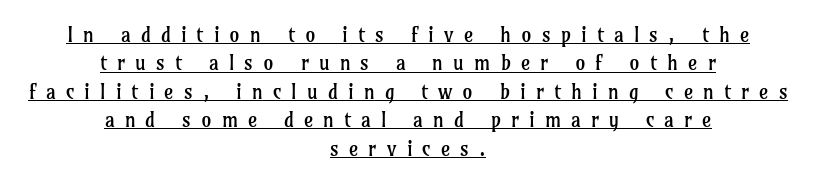
A typesetter would mark this as roman, not italic. The vertical gap from one line to the next is medium. Is the letter spacing exaggerated? Yes — the characters are pushed far apart. The passage shown is underscored from start to finish. Stems here are at most as thick as an everyday book face.
